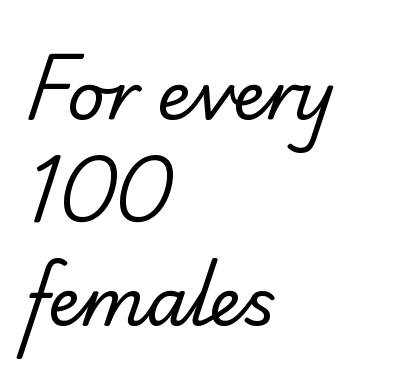
The strokes carry an ordinary text weight at most. This rendering employs a face with finishing strokes, i.e., a serif. Unmarked baselines from the first word to the last. Students, observe: this is what conventionally led text looks like. This sample has the flowing, uneven cadence of proportional lettering. The letterforms sit shoulder to shoulder at normal distance.
